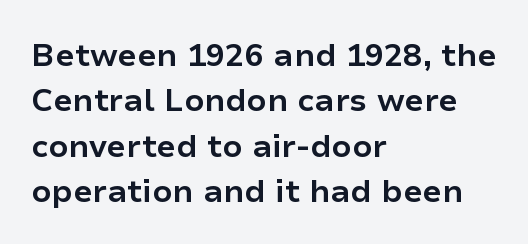
The image shows 32 px bold sans-serif type, upright; set left-aligned, normal line spacing (1.42x), normal letter spacing, not underlined; low stroke contrast and a medium x-height.
